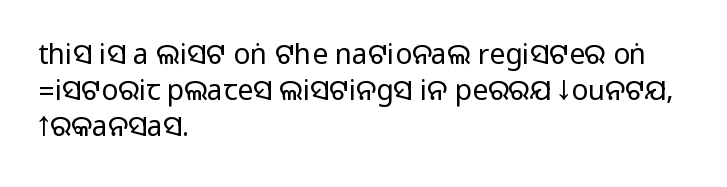
{"serif": "no", "italic": "no", "width": "normal", "stroke_contrast": "medium", "monospaced": "no", "underline": "no", "align": "left", "line_spacing": "normal", "line_spacing_ratio": 1.29, "letter_spacing": "normal", "letter_spacing_em": 0.0, "glyph_px": 28}
